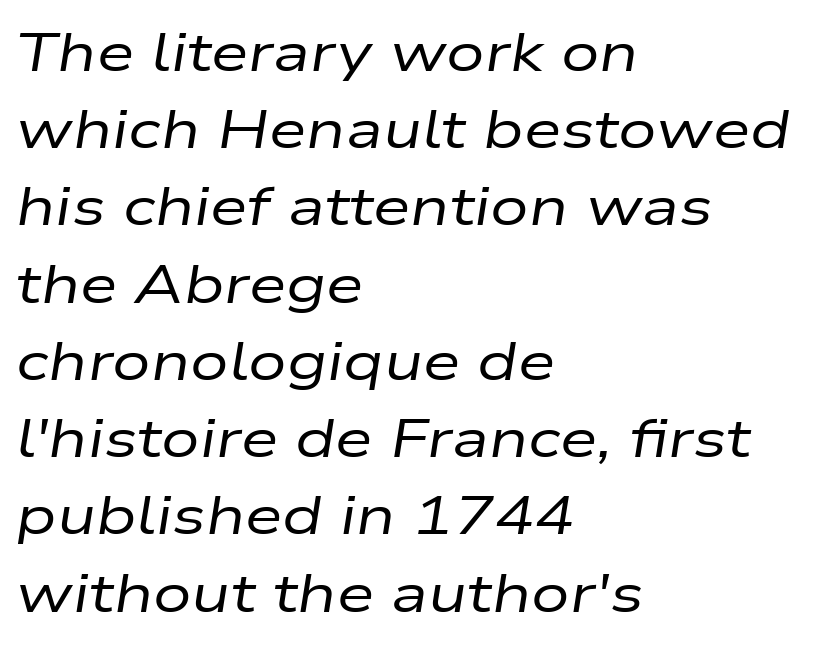
Q: Is the text bold? A: No.
Q: Is the text italic (slanted)? A: Yes, it leans right by about 9 degrees.
Q: Is the text underlined? A: No.
Q: How is the paragraph aligned? A: Left-aligned.
Q: Is the spacing between letters normal or unusually wide? A: Normal.
Q: Is the spacing between lines tight, normal or loose? A: Normal.
Q: Width (condensed, normal, or wide)? A: Wide.
Q: Stroke contrast? A: Low.
Q: x-height? A: Medium.
Q: Monospaced? A: No.
